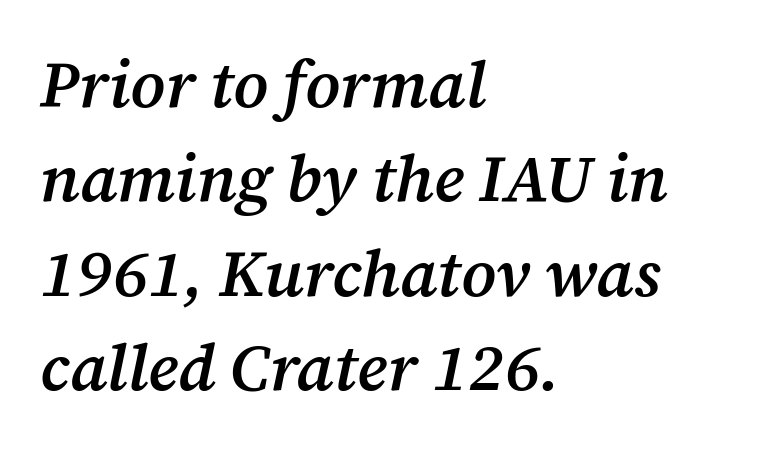
{"serif": "yes", "italic": "yes", "lean": "right", "slant_degrees": 12, "bold": "semi", "weight": "semibold", "width": "normal", "stroke_contrast": "medium", "x_height": "medium", "monospaced": "no", "underline": "no", "align": "left", "line_spacing": "normal", "line_spacing_ratio": 1.43, "letter_spacing": "normal", "letter_spacing_em": 0.0, "glyph_px": 66}
